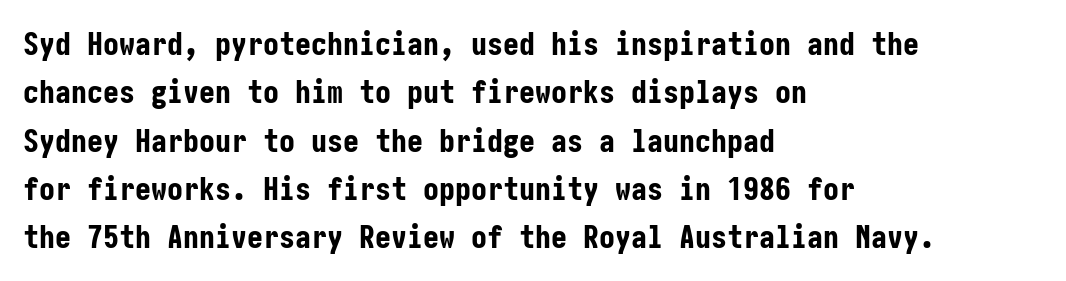
Regular leading. These lines are set flush left with a ragged right edge. The tracking reads as untouched default to a designer's eye. In terms of letterform style, serifs are entirely absent.
